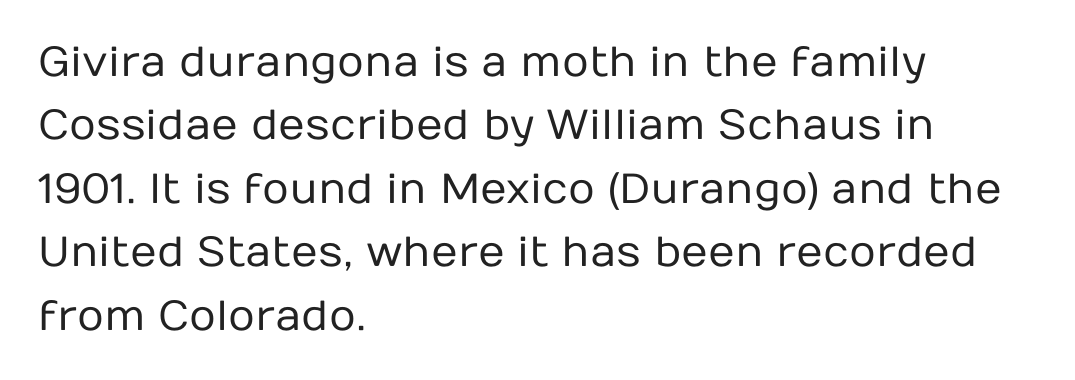
Q: Is the text bold? A: No.
Q: Is the text italic (slanted)? A: No, it is upright.
Q: Is the typeface a serif or a sans-serif typeface? A: Sans-serif.
Q: Is the text underlined? A: No.
Q: How is the paragraph aligned? A: Left-aligned.
Q: Is the spacing between letters normal or unusually wide? A: Normal.
Q: Is the spacing between lines tight, normal or loose? A: Normal.
Q: Width (condensed, normal, or wide)? A: Normal.
Q: Stroke contrast? A: Low.
Q: x-height? A: Medium.
Q: Monospaced? A: No.
